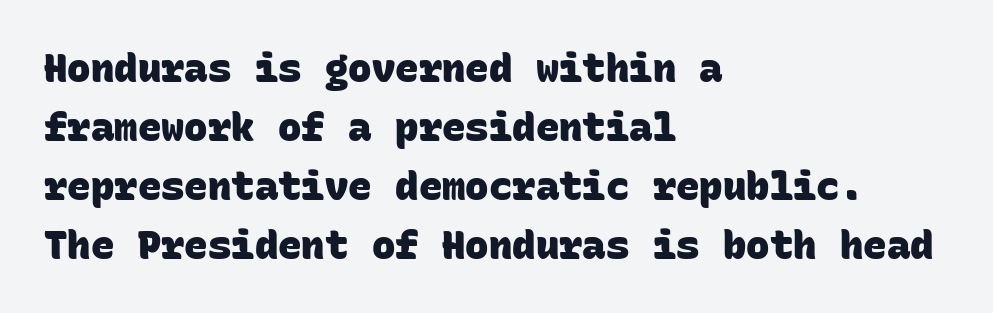
The font family rendered here belongs to the sans-serif group. Look at the stroke-to-counter ratio: heavy, a bold. The typesetter chose a ragged-right arrangement here. The space directly below the letters is spotless. Each word holds together tightly as a unit, with standard inter-letter gaps.
